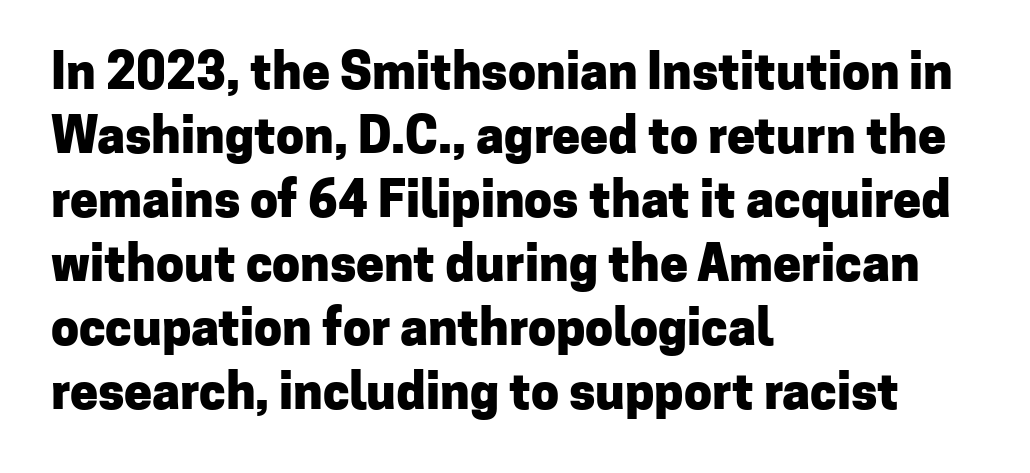
The image shows 50 px heavy sans-serif type, upright; set left-aligned, normal line spacing (1.28x), normal letter spacing, not underlined; low stroke contrast and a medium x-height.
